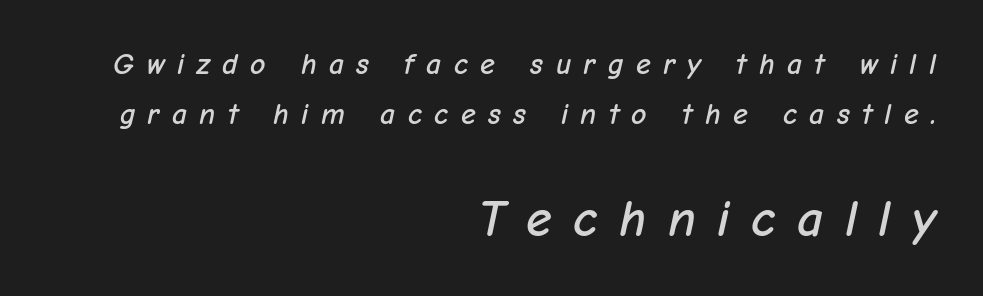
Q: Is the text italic (slanted)? A: Yes, it leans right by about 12 degrees.
Q: Is the text underlined? A: No.
Q: How is the paragraph aligned? A: Right-aligned.
Q: Is the spacing between letters normal or unusually wide? A: Unusually wide.
Q: Is the spacing between lines tight, normal or loose? A: Normal.
Q: Which block of text is set in a larger size, the first (top) or the second (bottom)? A: The second (bottom) one.
Q: Width (condensed, normal, or wide)? A: Normal.
Q: Stroke contrast? A: Low.
Q: x-height? A: Medium.
Q: Monospaced? A: No.
